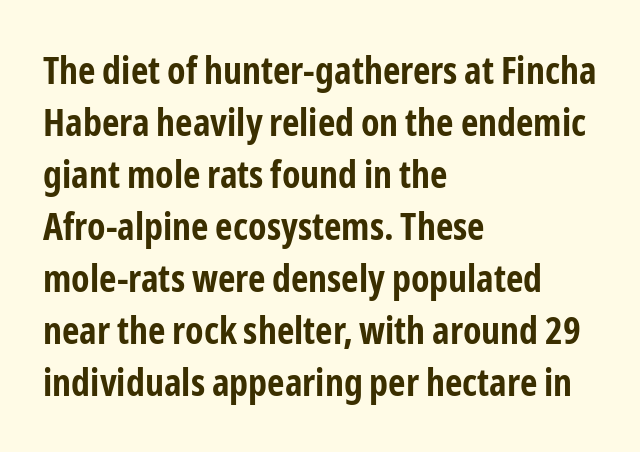
Serifs: no, the terminals of the letterforms are clean. Does the copy run flush right? No — it runs flush left. Rendered with straight, roman letterforms. Proportional: the letters do not fall into vertical columns.
